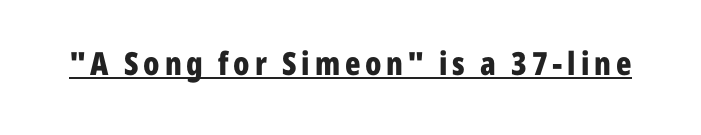
A roman cut, with each character standing at attention. Underline: present. A typesetter would call this proportional, since set widths differ per character. What weight is shown? A full bold with thick strokes. Look at the bottom of the vertical strokes: they stop flat, with no serifs.
